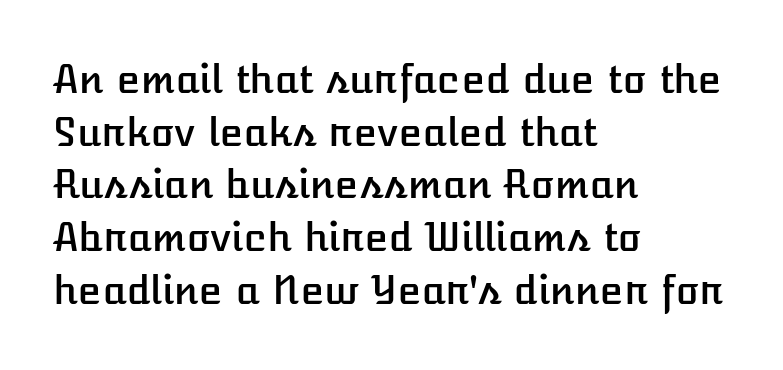
Here the glyphs are tracked normally, forming tight word shapes. Style check: upright. The rendering uses natural spacing where letterforms have individual widths. The space directly below the letters is spotless. A classic flush-left, rag-right setting is used for this passage.
